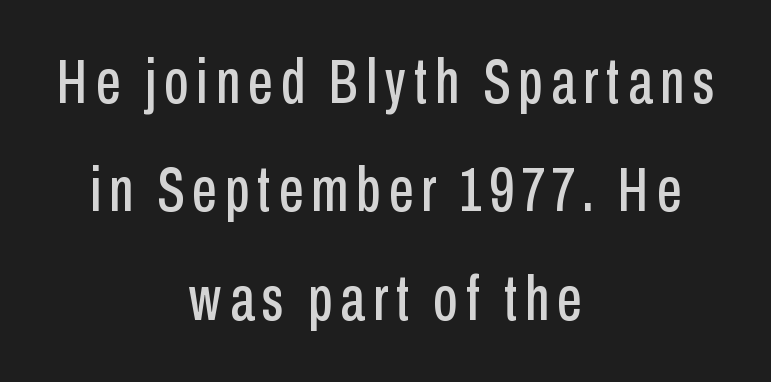
{"serif": "no", "italic": "no", "width": "condensed", "stroke_contrast": "low", "x_height": "medium", "monospaced": "no", "underline": "no", "align": "center", "line_spacing_ratio": 1.75, "glyph_px": 62}
